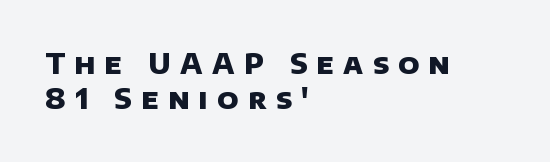
{"serif": "no", "bold": "yes", "weight": "heavy", "width": "normal", "stroke_contrast": "low", "x_height": "large", "monospaced": "no", "underline": "no", "align": "left", "line_spacing": "normal", "line_spacing_ratio": 1.26, "letter_spacing": "wide", "letter_spacing_em": 0.33, "glyph_px": 28}
